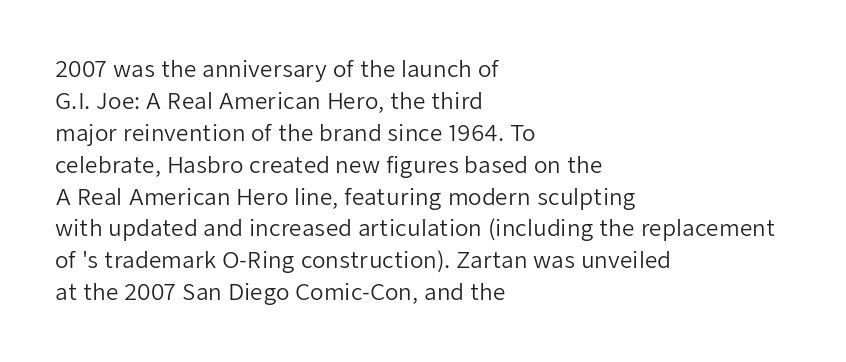
This sample uses an upright cut, with every glyph sitting square on the baseline. Check the space under the baseline: it is left empty. These lines are set flush left with a ragged right edge. Weight: not bold — regular or lighter.
